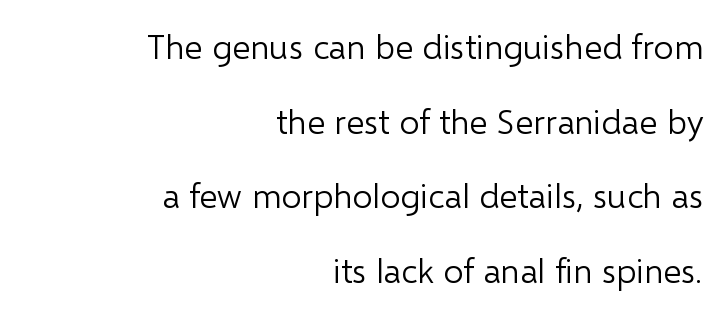
Q: Is the text bold? A: No.
Q: Is the text italic (slanted)? A: No, it is upright.
Q: Is the typeface a serif or a sans-serif typeface? A: Sans-serif.
Q: Is the text underlined? A: No.
Q: How is the paragraph aligned? A: Right-aligned.
Q: Is the spacing between letters normal or unusually wide? A: Normal.
Q: Is the spacing between lines tight, normal or loose? A: Loose.
Q: Width (condensed, normal, or wide)? A: Normal.
Q: Stroke contrast? A: Low.
Q: x-height? A: Medium.
Q: Monospaced? A: No.
